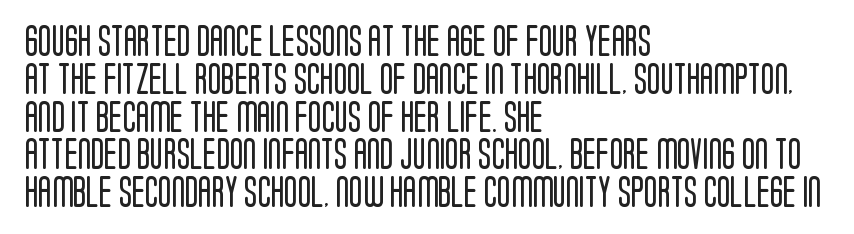
A typesetter would call this proportional, since set widths differ per character. Letterform terminals end flat and unadorned throughout the passage. In terms of posture, this sample is upright. Stroke mass is kept to a normal reading level or below. Compared with a centered layout, this one pins lines to the left instead.
